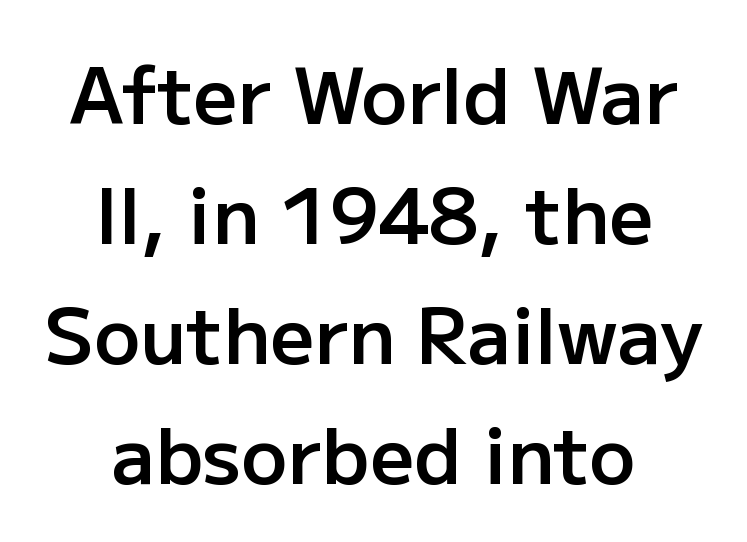
The image shows 77 px semibold sans-serif type, upright; set centered, normal line spacing (1.56x), normal letter spacing, not underlined; low stroke contrast and a medium x-height.
